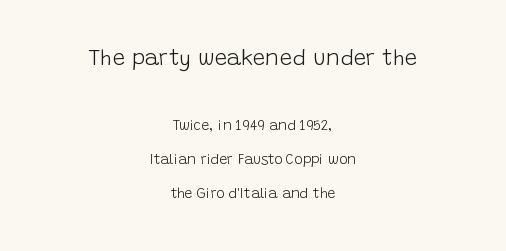
The image shows 22 px text type, upright; set centered, loose line spacing (2.43x), normal letter spacing, not underlined; the first (top) block is 1.57x larger.
